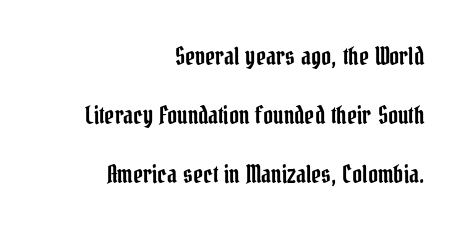
The image shows 24 px text type, upright; set right-aligned, loose line spacing (2.46x), normal letter spacing, not underlined.
